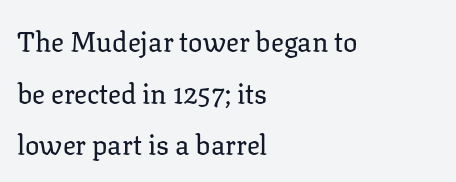
Q: Is the text bold? A: No.
Q: Is the text italic (slanted)? A: No, it is upright.
Q: Is the text underlined? A: No.
Q: How is the paragraph aligned? A: Left-aligned.
Q: Is the spacing between letters normal or unusually wide? A: Normal.
Q: Is the spacing between lines tight, normal or loose? A: Loose.
